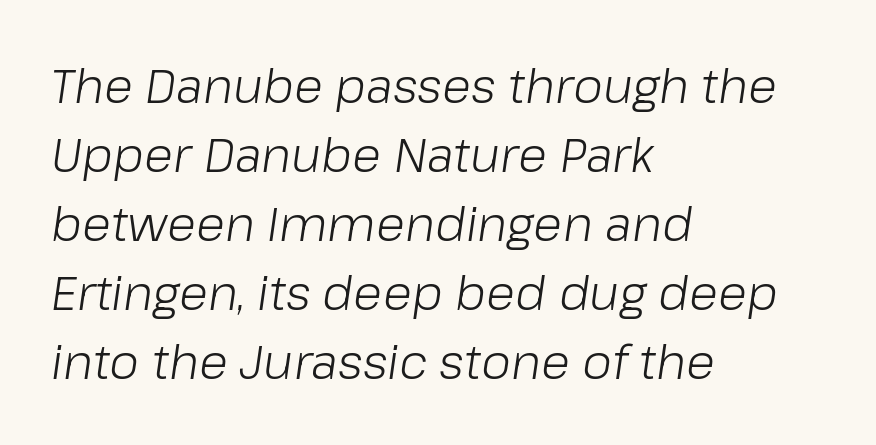
{"italic": "yes", "lean": "right", "slant_degrees": 8, "bold": "no", "weight": "light", "width": "normal", "stroke_contrast": "low", "x_height": "medium", "monospaced": "no", "underline": "no", "align": "left", "line_spacing": "normal", "line_spacing_ratio": 1.44, "letter_spacing": "normal", "letter_spacing_em": 0.0, "glyph_px": 48}
